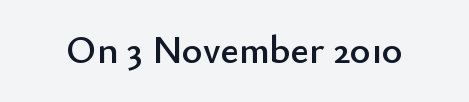
{"serif": "no", "italic": "no", "width": "normal", "stroke_contrast": "low", "x_height": "small", "monospaced": "no", "underline": "no", "letter_spacing": "normal", "letter_spacing_em": 0.0, "glyph_px": 39}
